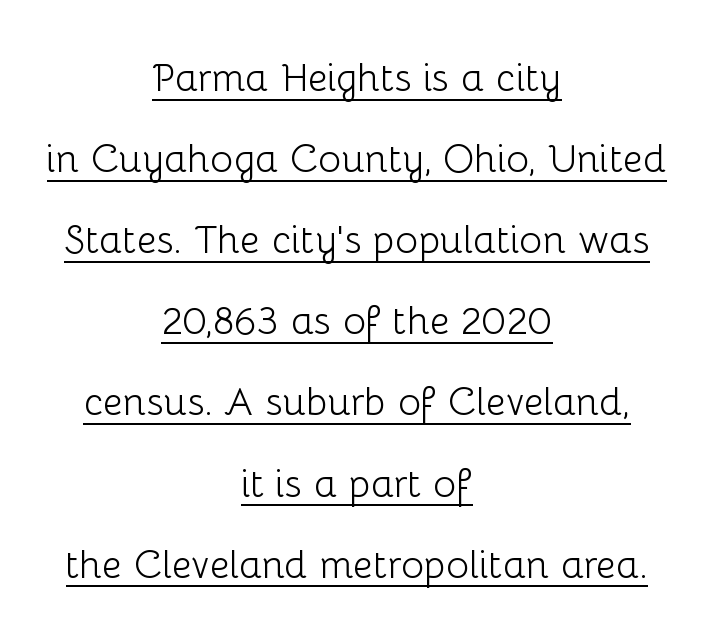
Q: Is the text bold? A: No.
Q: Is the text italic (slanted)? A: No, it is upright.
Q: Is the typeface a serif or a sans-serif typeface? A: Sans-serif.
Q: Is the text underlined? A: Yes.
Q: How is the paragraph aligned? A: Centered.
Q: Is the spacing between letters normal or unusually wide? A: Normal.
Q: Is the spacing between lines tight, normal or loose? A: Loose.
Q: Width (condensed, normal, or wide)? A: Normal.
Q: Stroke contrast? A: Low.
Q: x-height? A: Medium.
Q: Monospaced? A: No.
